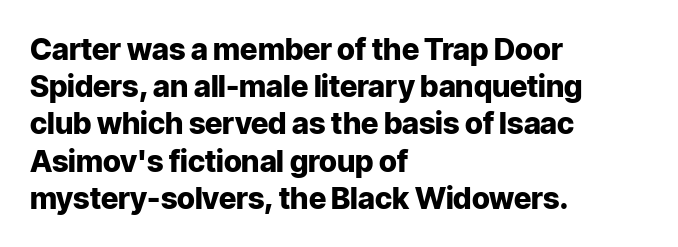
Reading down the block, your eye returns to a fixed left position each line. Think of a printed novel: that variable character pitch is what you see here. The face used here is a sans, in the tradition of grotesques and geometrics. No word sits above an underline. Heft: maximum for text — a bold.
